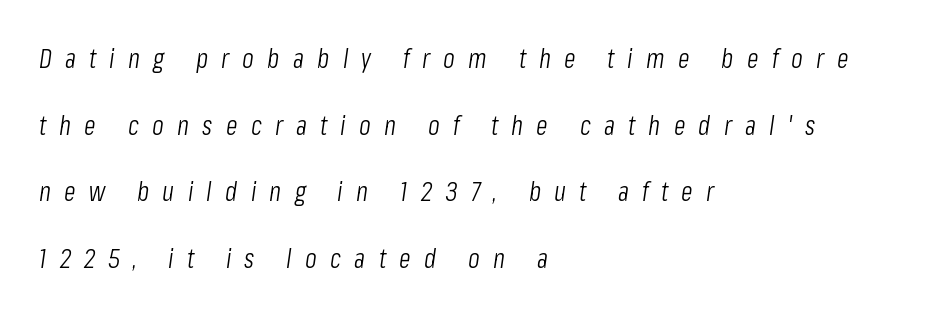
{"italic": "yes", "lean": "right", "slant_degrees": 8, "bold": "no", "underline": "no", "align": "left", "line_spacing": "loose", "line_spacing_ratio": 2.47, "letter_spacing": "wide", "letter_spacing_em": 0.49, "glyph_px": 27}
